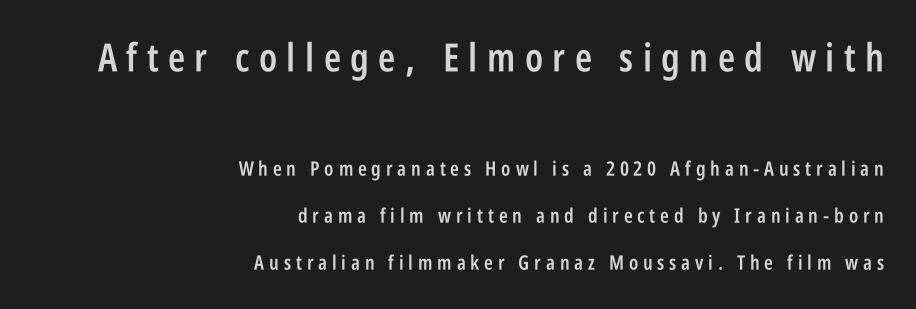
{"serif": "no", "italic": "no", "bold": "semi", "weight": "semibold", "width": "condensed", "stroke_contrast": "low", "x_height": "large", "monospaced": "no", "underline": "no", "align": "right", "line_spacing": "loose", "line_spacing_ratio": 2.35, "letter_spacing": "wide", "letter_spacing_em": 0.24, "larger_block": "first", "size_ratio": 1.95, "glyph_px": 39}
